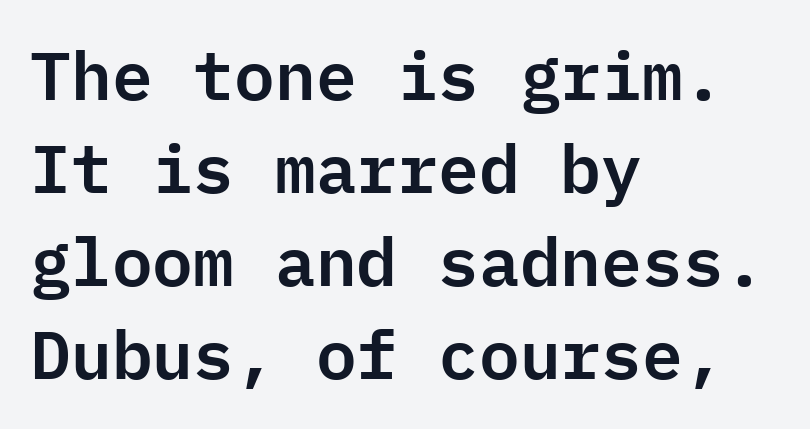
The image shows 68 px sans-serif type, upright, monospaced; set left-aligned, normal line spacing (1.37x), normal letter spacing, not underlined; low stroke contrast and a medium x-height.
